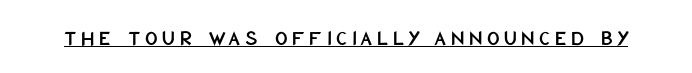
Q: Is the text italic (slanted)? A: No, it is upright.
Q: Is the text underlined? A: Yes.
Q: Is the spacing between letters normal or unusually wide? A: Unusually wide.
